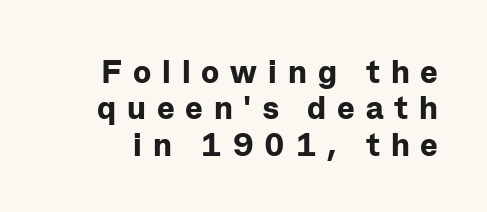
The face used here has the dense, thick strokes of a bold. Examine the stroke ends and you'll find no serifs. Leading is clearly below the norm, producing a dense column. Each letter keeps its own natural width here, so spacing adapts to shape.
